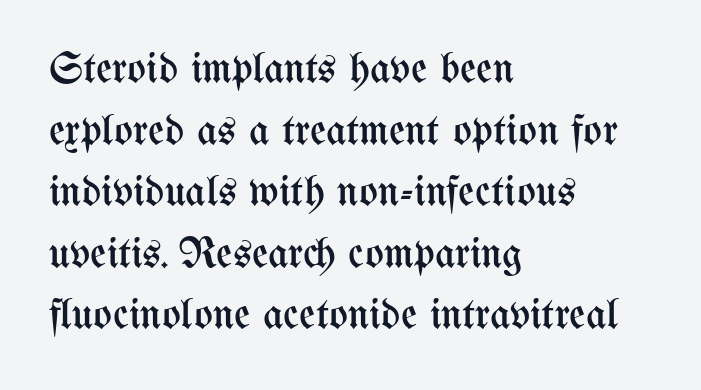
The image shows 44 px regular-weight, condensed type, upright; set left-aligned, normal line spacing (1.4x), normal letter spacing, not underlined; medium stroke contrast and a medium x-height.
